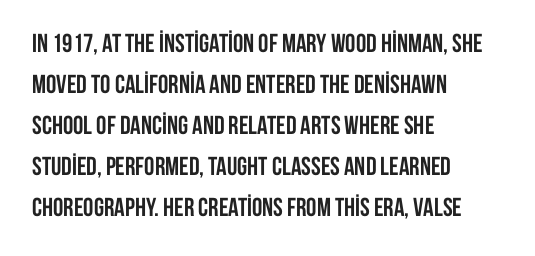
Q: Is the text bold? A: Yes.
Q: Is the text italic (slanted)? A: No, it is upright.
Q: Is the text underlined? A: No.
Q: How is the paragraph aligned? A: Left-aligned.
Q: Is the spacing between letters normal or unusually wide? A: Normal.
Q: Is the spacing between lines tight, normal or loose? A: Normal.
